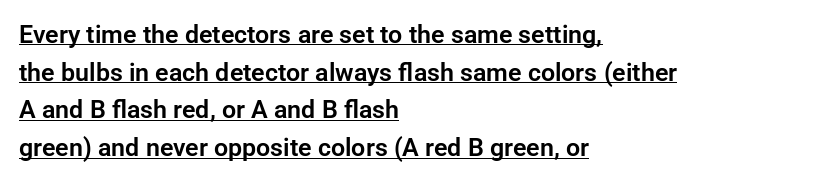
{"italic": "no", "underline": "yes", "align": "left", "line_spacing": "normal", "line_spacing_ratio": 1.51, "letter_spacing": "normal", "letter_spacing_em": 0.0, "glyph_px": 25}
